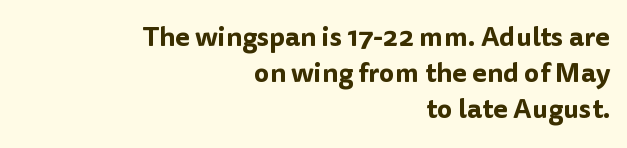
{"italic": "no", "underline": "no", "align": "right", "line_spacing": "normal", "line_spacing_ratio": 1.34, "letter_spacing": "normal", "letter_spacing_em": 0.0, "glyph_px": 27}
